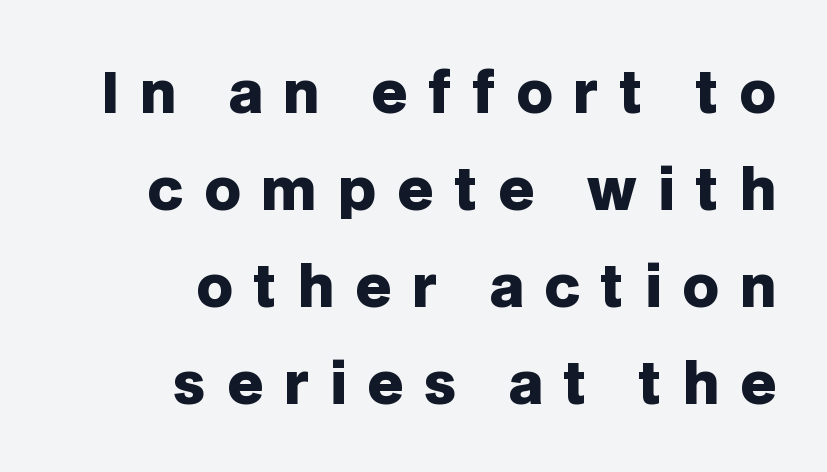
Q: Is the text bold? A: Yes.
Q: Is the text italic (slanted)? A: No, it is upright.
Q: Is the typeface a serif or a sans-serif typeface? A: Sans-serif.
Q: Is the text underlined? A: No.
Q: How is the paragraph aligned? A: Right-aligned.
Q: Is the spacing between letters normal or unusually wide? A: Unusually wide.
Q: Width (condensed, normal, or wide)? A: Normal.
Q: Stroke contrast? A: Low.
Q: x-height? A: Large.
Q: Monospaced? A: No.
